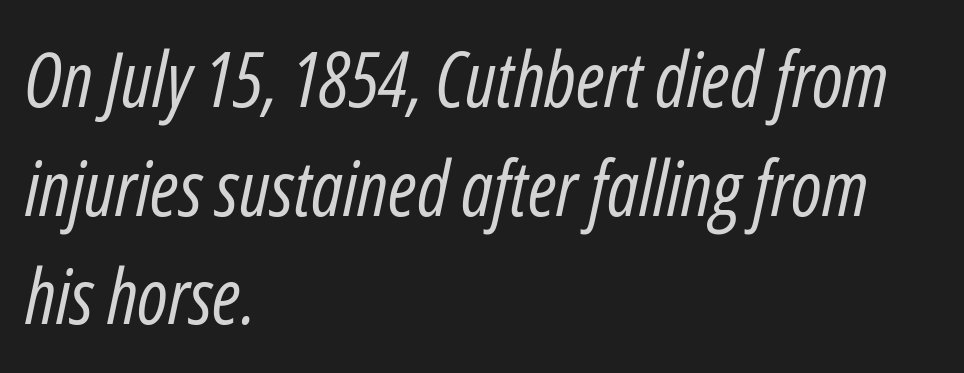
{"italic": "yes", "lean": "right", "slant_degrees": 12, "bold": "no", "weight": "regular", "width": "condensed", "stroke_contrast": "low", "x_height": "medium", "monospaced": "no", "underline": "no", "align": "left", "line_spacing": "normal", "line_spacing_ratio": 1.43, "letter_spacing": "normal", "letter_spacing_em": 0.0, "glyph_px": 76}
